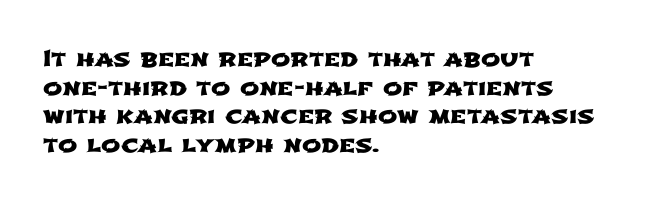
Teacher's note: observe the even left margin — that is flush-left alignment. Students, observe: this is what conventionally led text looks like. A clean baseline with only descenders dipping below it. Each word holds together tightly as a unit, with standard inter-letter gaps.
